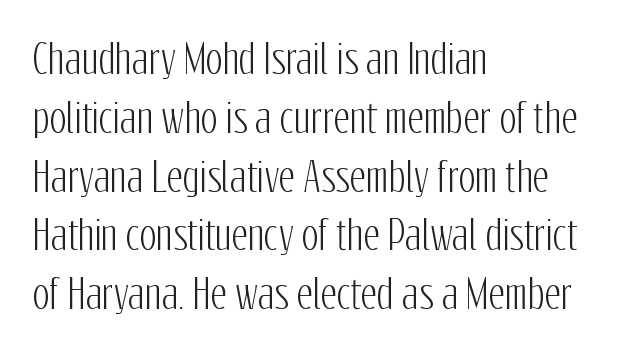
{"serif": "no", "italic": "no", "width": "condensed", "stroke_contrast": "low", "x_height": "medium", "monospaced": "no", "underline": "no", "align": "left", "line_spacing": "normal", "line_spacing_ratio": 1.47, "letter_spacing": "normal", "letter_spacing_em": 0.0, "glyph_px": 40}
